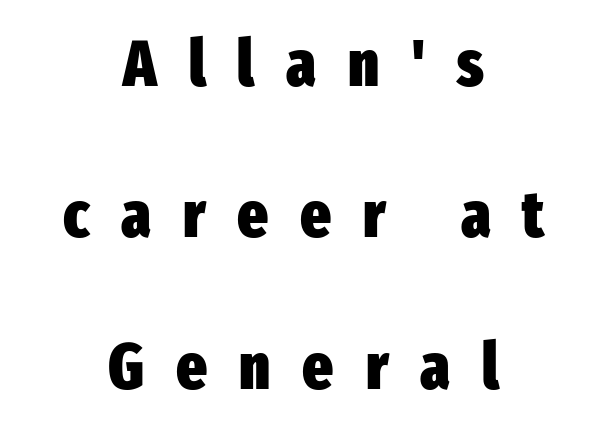
Q: Is the text bold? A: Yes.
Q: Is the text italic (slanted)? A: No, it is upright.
Q: Is the typeface a serif or a sans-serif typeface? A: Sans-serif.
Q: Is the text underlined? A: No.
Q: How is the paragraph aligned? A: Centered.
Q: Is the spacing between letters normal or unusually wide? A: Unusually wide.
Q: Is the spacing between lines tight, normal or loose? A: Loose.
Q: Width (condensed, normal, or wide)? A: Condensed.
Q: Stroke contrast? A: Low.
Q: x-height? A: Medium.
Q: Monospaced? A: No.
